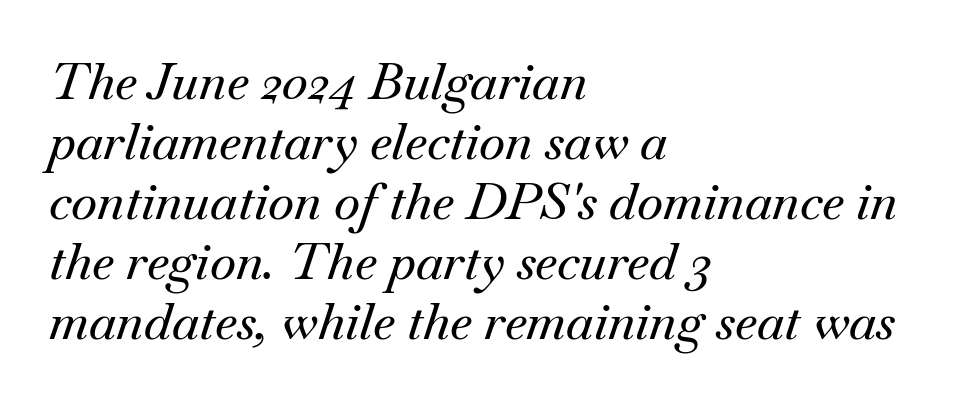
{"serif": "yes", "italic": "yes", "lean": "right", "slant_degrees": 18, "width": "normal", "stroke_contrast": "medium", "x_height": "small", "monospaced": "no", "underline": "no", "align": "left", "line_spacing_ratio": 1.2, "letter_spacing": "normal", "letter_spacing_em": 0.0, "glyph_px": 50}
